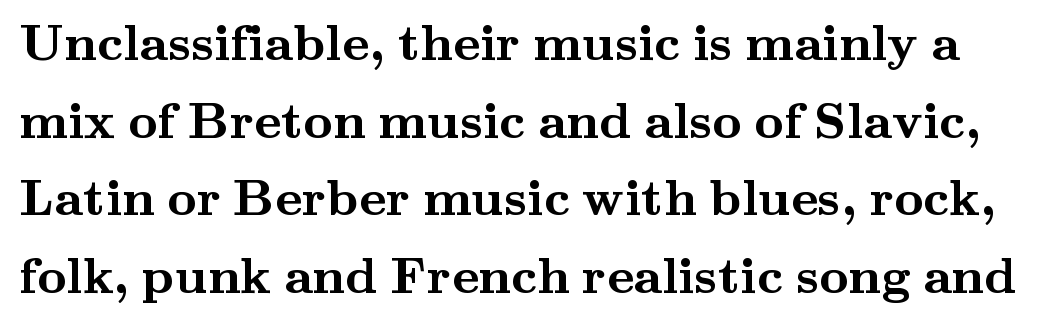
The image shows 51 px semibold, wide serif type, upright; set normal line spacing (1.52x), normal letter spacing, not underlined; medium stroke contrast and a small x-height.
